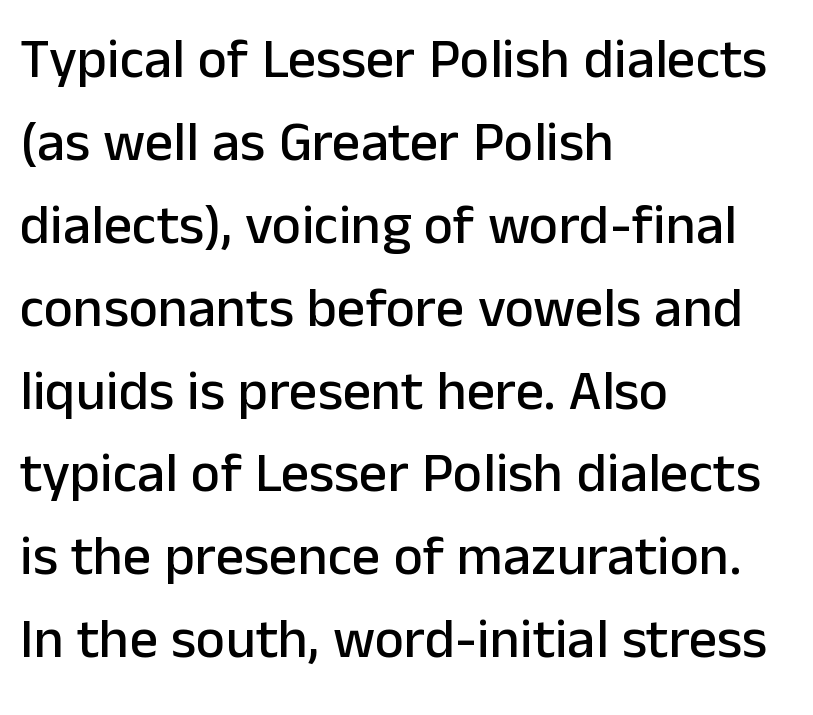
The image shows 56 px sans-serif type, upright; set left-aligned, normal line spacing (1.48x), normal letter spacing, not underlined; low stroke contrast and a medium x-height.
